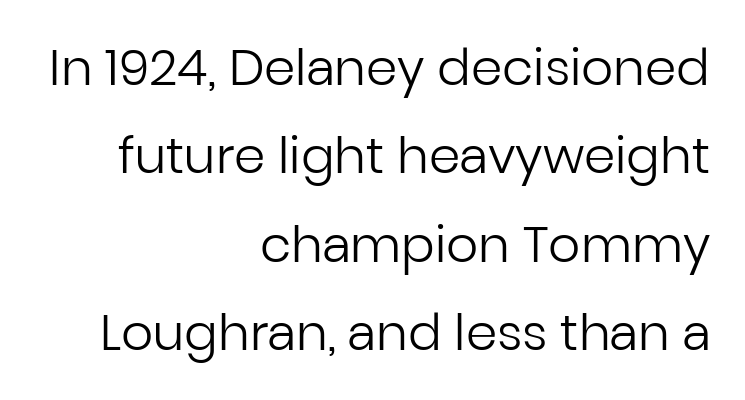
Q: Is the text bold? A: No.
Q: Is the text italic (slanted)? A: No, it is upright.
Q: Is the typeface a serif or a sans-serif typeface? A: Sans-serif.
Q: Is the text underlined? A: No.
Q: How is the paragraph aligned? A: Right-aligned.
Q: Is the spacing between letters normal or unusually wide? A: Normal.
Q: Width (condensed, normal, or wide)? A: Normal.
Q: Stroke contrast? A: Low.
Q: x-height? A: Medium.
Q: Monospaced? A: No.
